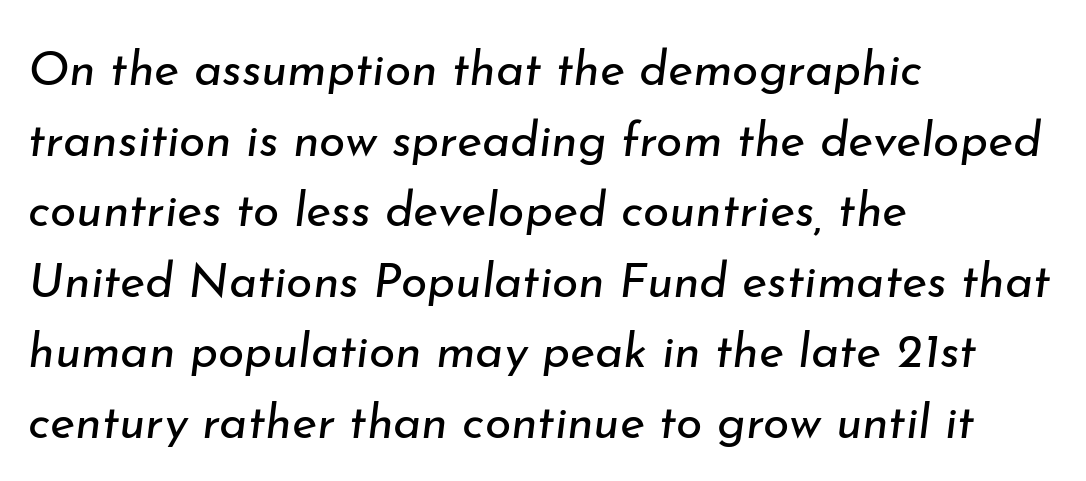
{"italic": "yes", "lean": "right", "slant_degrees": 7, "bold": "no", "weight": "regular", "width": "normal", "stroke_contrast": "low", "x_height": "small", "monospaced": "no", "underline": "no", "align": "left", "line_spacing": "normal", "line_spacing_ratio": 1.47, "letter_spacing": "normal", "letter_spacing_em": 0.0, "glyph_px": 48}
